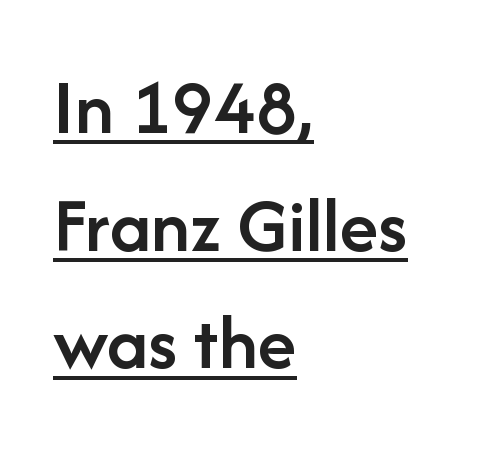
The image shows 80 px semibold sans-serif type, upright; set left-aligned, normal line spacing (1.47x), normal letter spacing, underlined; low stroke contrast and a medium x-height.
